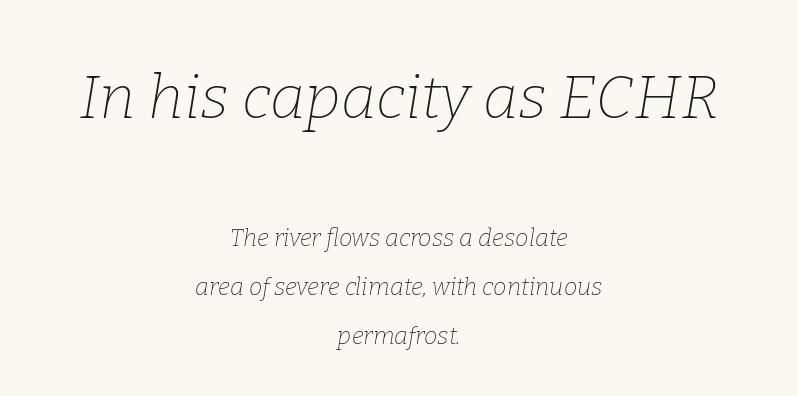
This is not heavy type; no bold has been used. The lines are quadded center. Proportional: the letters do not fall into vertical columns. Vertical spacing — loose. Standard letterfit; no display-style spreading of the glyphs. The upper block of text is set noticeably larger than the block beneath it.
